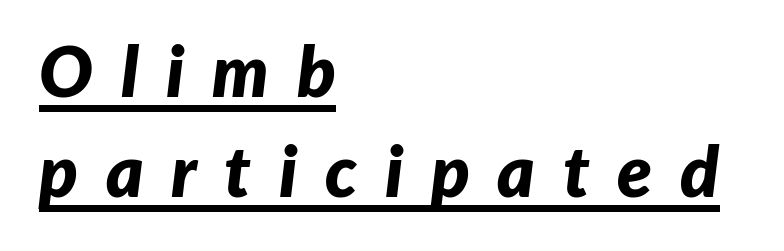
Each line of the rendering has a horizontal stroke beneath the glyphs. Character widths vary here, with narrow letters taking less room than wide ones. There's an unmistakable incline to the writing here. This rendering widens character spacing well past its baseline value. The glyphs have the mass of a bold cut.
